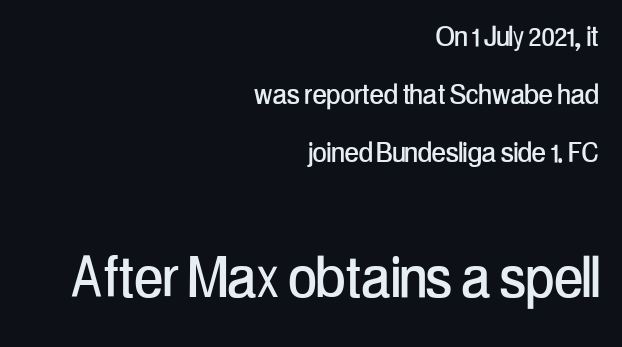
The image shows 69 px condensed sans-serif type, upright; set right-aligned, normal line spacing (1.7x), normal letter spacing, not underlined; the second (bottom) block is 2.03x larger; low stroke contrast and a medium x-height.
